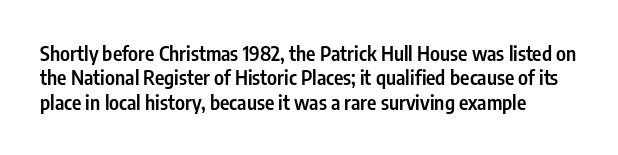
Q: Is the text bold? A: Semi-bold.
Q: Is the text italic (slanted)? A: No, it is upright.
Q: Is the text underlined? A: No.
Q: Is the spacing between letters normal or unusually wide? A: Normal.
